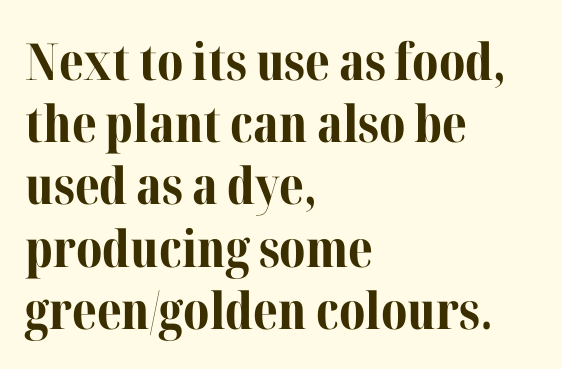
Is the type bold? Yes — the strokes are clearly thick and heavy. Plain, unruled lines of type. Proportional: the letters do not fall into vertical columns. These lines stack with their left ends in a neat column.
